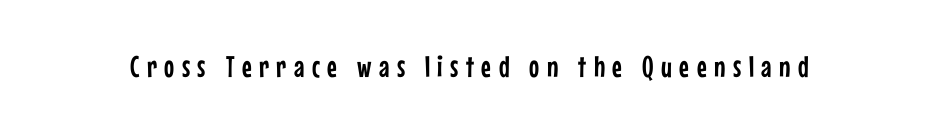
{"serif": "no", "italic": "no", "width": "condensed", "stroke_contrast": "low", "x_height": "medium", "monospaced": "no", "underline": "no", "letter_spacing": "wide", "letter_spacing_em": 0.25, "glyph_px": 30}
